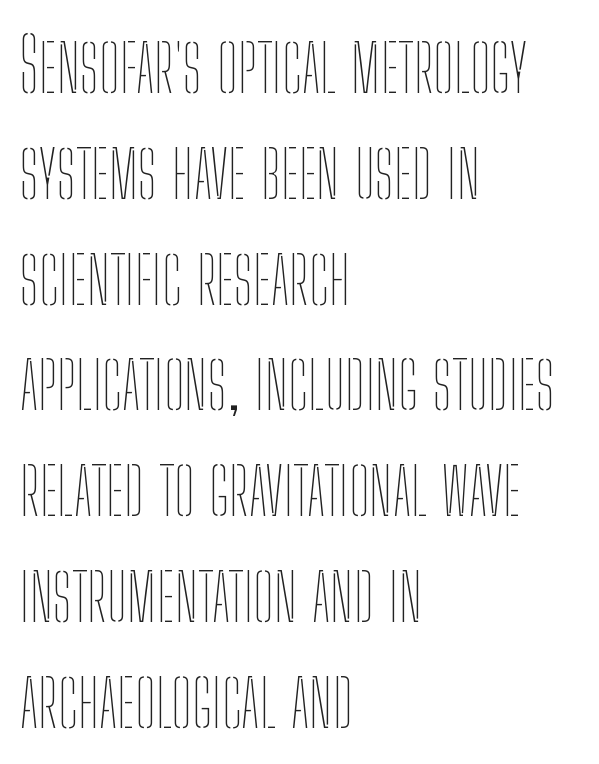
This sample uses plain, unmodified letter spacing. Upright lettering throughout. Spacing verdict: proportional, widths tailored to each character. Heaviness? Minimal to ordinary, like unemphasized prose. This sample is left-justified, so line endings fall wherever the words run out.
